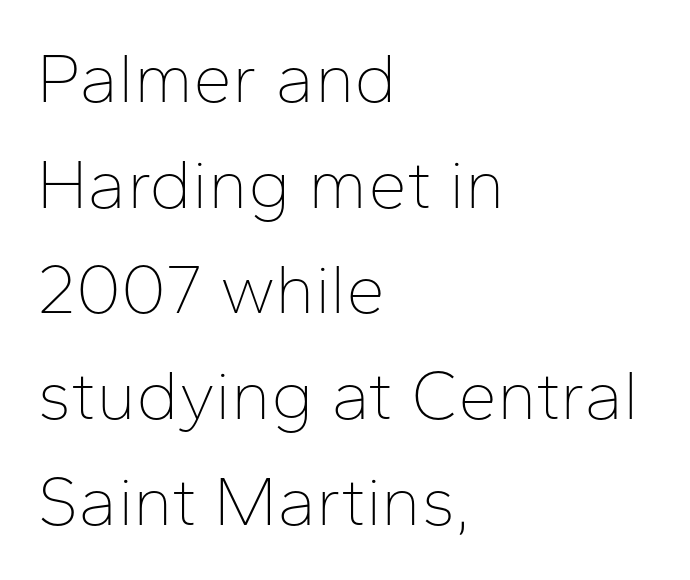
Q: Is the text bold? A: No.
Q: Is the text italic (slanted)? A: No, it is upright.
Q: Is the typeface a serif or a sans-serif typeface? A: Sans-serif.
Q: Is the text underlined? A: No.
Q: How is the paragraph aligned? A: Left-aligned.
Q: Is the spacing between letters normal or unusually wide? A: Normal.
Q: Is the spacing between lines tight, normal or loose? A: Normal.
Q: Width (condensed, normal, or wide)? A: Normal.
Q: Stroke contrast? A: Low.
Q: x-height? A: Medium.
Q: Monospaced? A: No.
